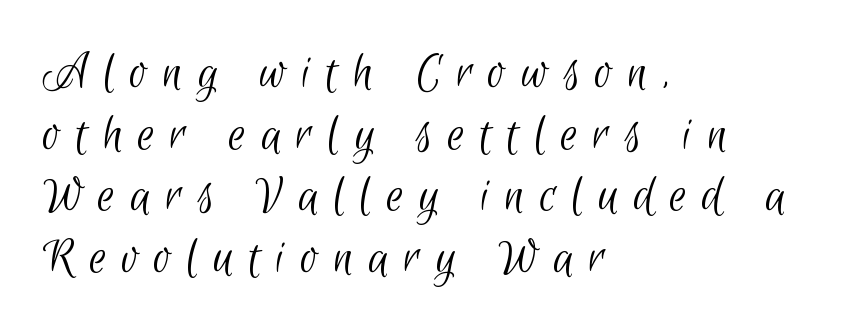
Q: Is the text bold? A: No.
Q: Is the typeface a serif or a sans-serif typeface? A: Sans-serif.
Q: Is the text underlined? A: No.
Q: How is the paragraph aligned? A: Left-aligned.
Q: Is the spacing between letters normal or unusually wide? A: Unusually wide.
Q: Is the spacing between lines tight, normal or loose? A: Tight.
Q: Width (condensed, normal, or wide)? A: Condensed.
Q: Stroke contrast? A: Low.
Q: x-height? A: Small.
Q: Monospaced? A: No.
